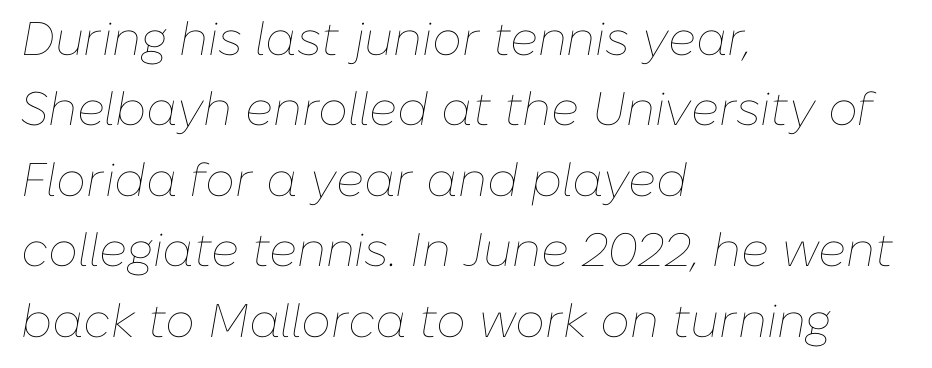
The image shows 47 px thin type, italic (leaning right); set left-aligned, normal line spacing (1.5x), normal letter spacing, not underlined; low stroke contrast and a medium x-height.
